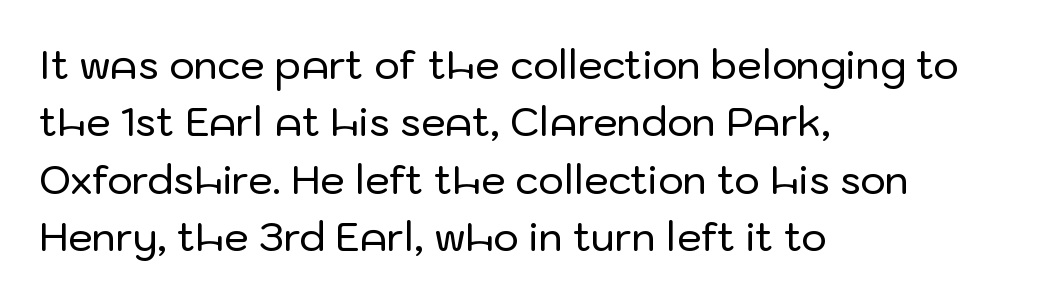
The image shows 39 px sans-serif type, upright; set left-aligned, normal line spacing (1.47x), normal letter spacing, not underlined; low stroke contrast and a medium x-height.
